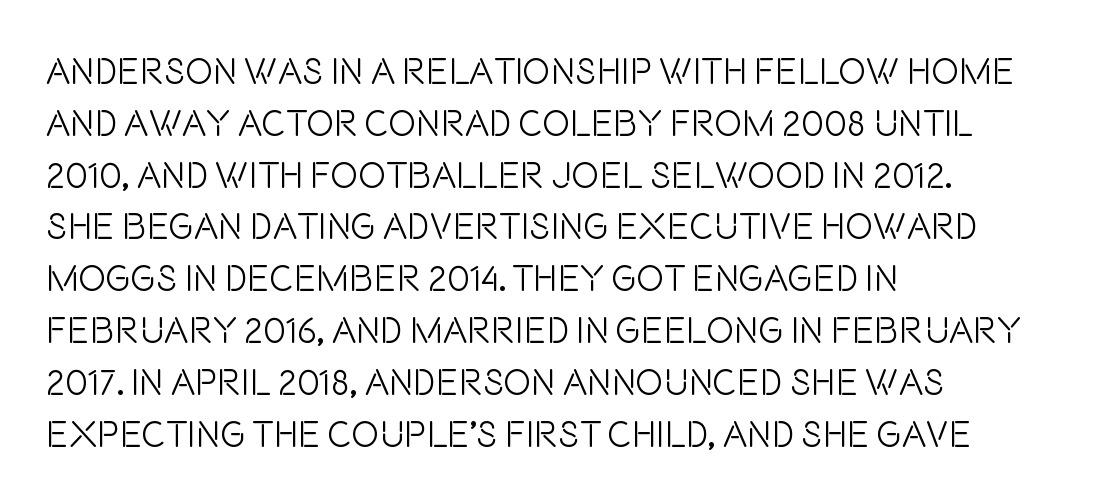
Underline: absent. This rendering leaves character spacing at its baseline value. Notice how descenders clear the ascenders below comfortably — that's standard leading. The type family on display is of the sans-serif kind. The axis of the letterforms is exactly vertical.
